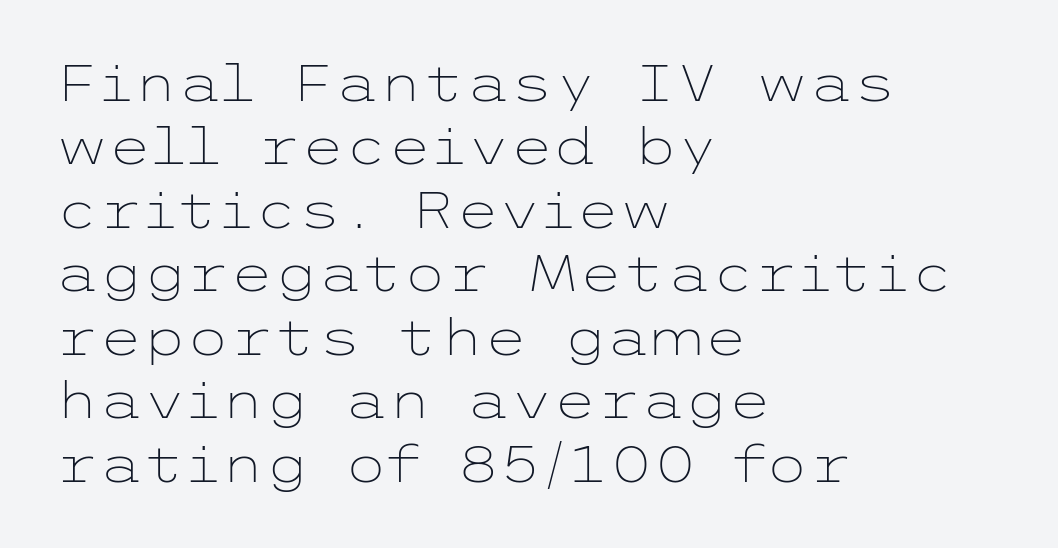
The image shows 50 px light, wide sans-serif type, upright; set left-aligned, normal line spacing (1.27x), normal letter spacing, not underlined; low stroke contrast and a medium x-height.
